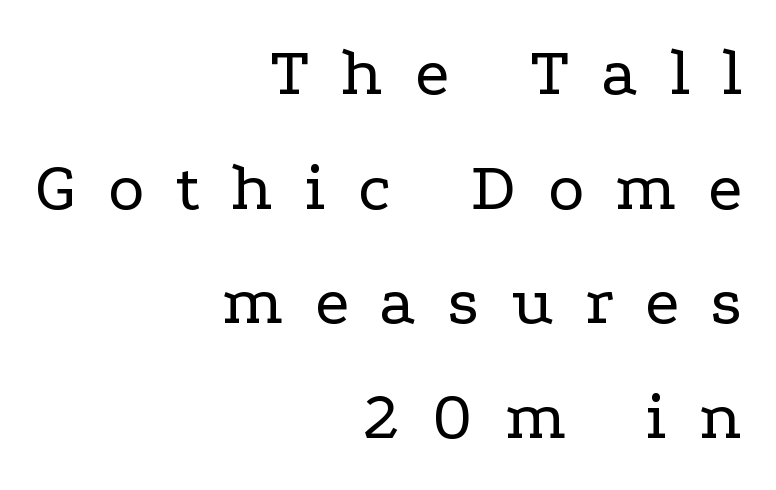
The image shows 69 px regular-weight, wide serif type, upright; set right-aligned, normal line spacing (1.66x), unusually wide letter spacing (+0.46 em), not underlined; low stroke contrast and a medium x-height.
